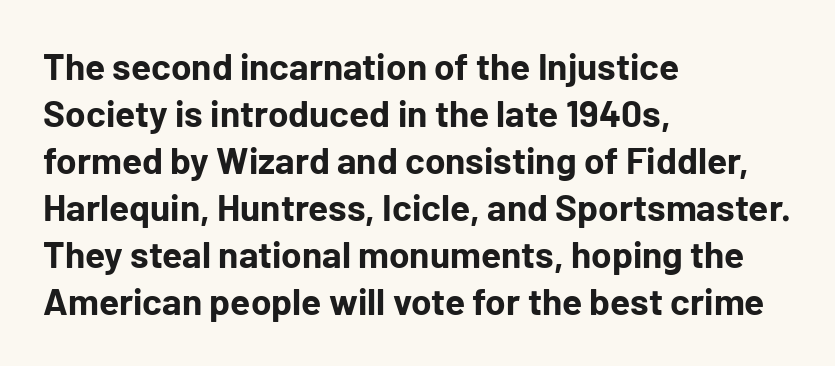
Q: Is the text bold? A: Yes.
Q: Is the text italic (slanted)? A: No, it is upright.
Q: Is the typeface a serif or a sans-serif typeface? A: Sans-serif.
Q: Is the text underlined? A: No.
Q: How is the paragraph aligned? A: Left-aligned.
Q: Is the spacing between letters normal or unusually wide? A: Normal.
Q: Is the spacing between lines tight, normal or loose? A: Normal.
Q: Width (condensed, normal, or wide)? A: Normal.
Q: Stroke contrast? A: Low.
Q: x-height? A: Medium.
Q: Monospaced? A: No.
